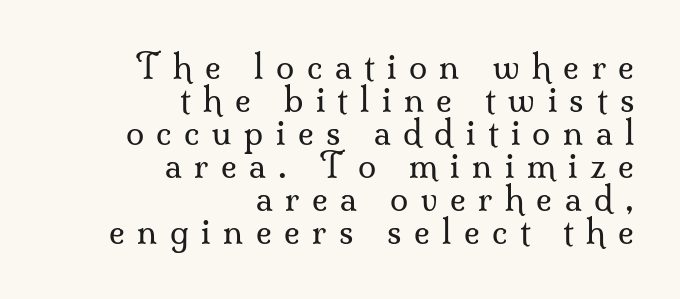
Honestly, the letter spacing is so wide it's the main thing you notice. Examine the stroke ends and you'll spot serifs. This reads as an unemphasized weight, regular at the heaviest. Note the varied advance widths — an 'i' is clearly narrower than an 'm'.
